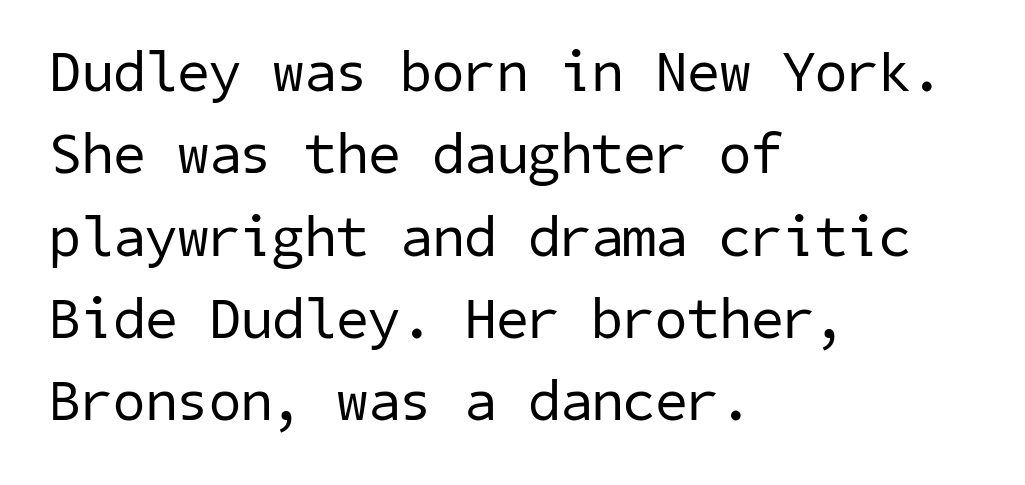
Q: Is the text bold? A: No.
Q: Is the typeface a serif or a sans-serif typeface? A: Sans-serif.
Q: Is the text underlined? A: No.
Q: How is the paragraph aligned? A: Left-aligned.
Q: Is the spacing between letters normal or unusually wide? A: Normal.
Q: Is the spacing between lines tight, normal or loose? A: Normal.
Q: Width (condensed, normal, or wide)? A: Normal.
Q: Stroke contrast? A: Low.
Q: x-height? A: Medium.
